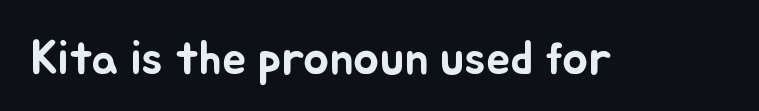
The image shows 48 px text type, upright; set normal letter spacing, not underlined; low stroke contrast and a small x-height.
